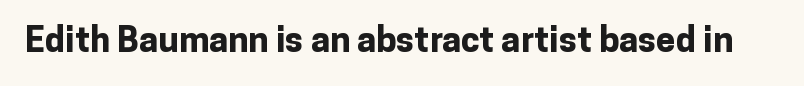
{"serif": "no", "italic": "no", "bold": "yes", "weight": "bold", "width": "normal", "stroke_contrast": "low", "x_height": "medium", "monospaced": "no", "underline": "no", "letter_spacing": "normal", "letter_spacing_em": 0.0, "glyph_px": 35}
